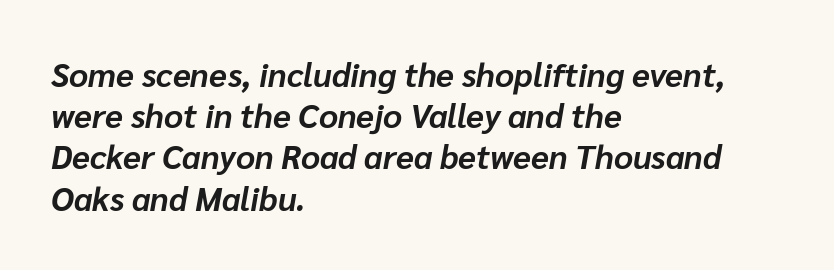
{"italic": "yes", "lean": "right", "slant_degrees": 10, "bold": "yes", "weight": "bold", "width": "normal", "stroke_contrast": "low", "x_height": "medium", "monospaced": "no", "underline": "no", "align": "left", "line_spacing": "normal", "line_spacing_ratio": 1.25, "letter_spacing": "normal", "letter_spacing_em": 0.0, "glyph_px": 33}
